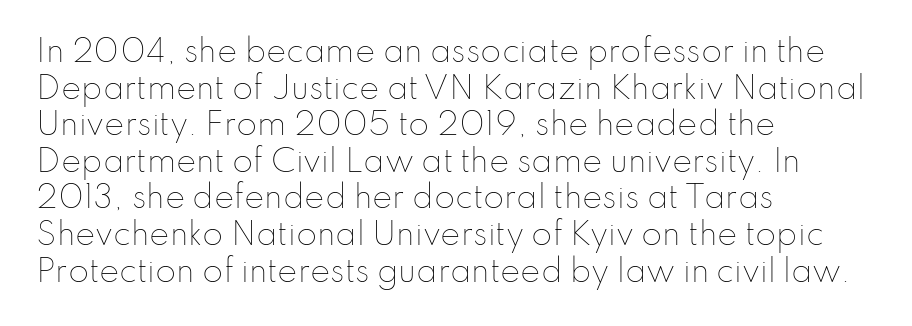
Q: Is the text bold? A: No.
Q: Is the text italic (slanted)? A: No, it is upright.
Q: Is the text underlined? A: No.
Q: How is the paragraph aligned? A: Left-aligned.
Q: Is the spacing between letters normal or unusually wide? A: Normal.
Q: Width (condensed, normal, or wide)? A: Normal.
Q: Stroke contrast? A: Low.
Q: x-height? A: Small.
Q: Monospaced? A: No.
